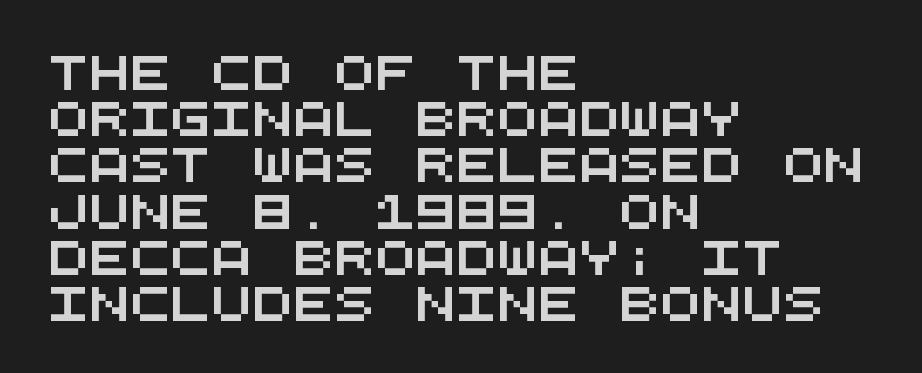
{"serif": "no", "width": "wide", "stroke_contrast": "medium", "x_height": "large", "monospaced": "yes", "underline": "no", "align": "left", "line_spacing": "normal", "line_spacing_ratio": 1.36, "letter_spacing": "normal", "letter_spacing_em": 0.0, "glyph_px": 34}
